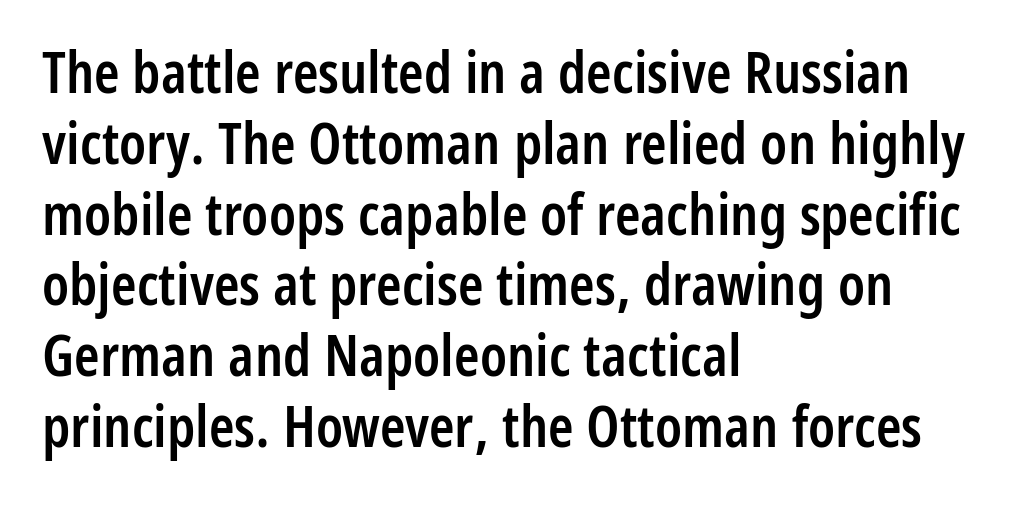
{"serif": "no", "italic": "no", "bold": "semi", "weight": "semibold", "width": "condensed", "stroke_contrast": "low", "x_height": "medium", "monospaced": "no", "underline": "no", "align": "left", "line_spacing_ratio": 1.22, "letter_spacing": "normal", "letter_spacing_em": 0.0, "glyph_px": 58}
